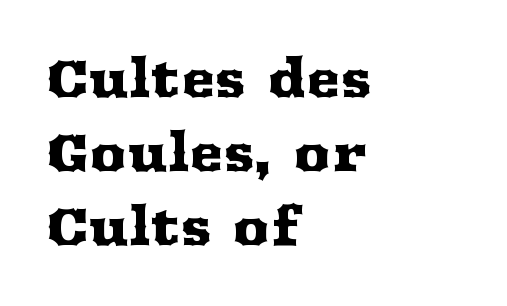
Letterform terminals end in serifs throughout the passage. This sample has the flowing, uneven cadence of proportional lettering. Characters follow at the spacing the type designer built in. Leading matches the norm, producing a regular column. The type sits square on the baseline with zero lean.
